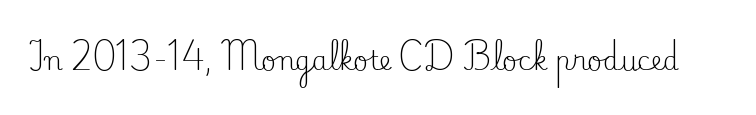
Q: Is the text bold? A: No.
Q: Is the text italic (slanted)? A: No, it is upright.
Q: Is the text underlined? A: No.
Q: Is the spacing between letters normal or unusually wide? A: Normal.
